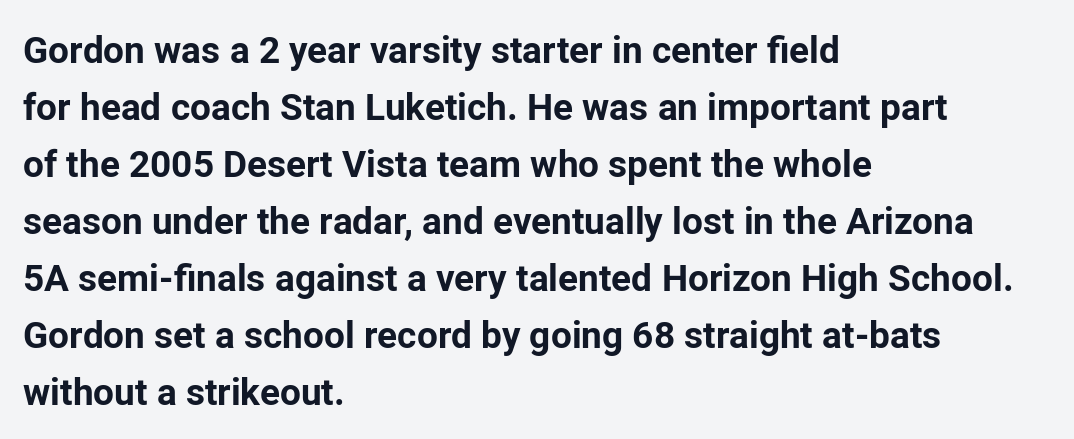
Q: Is the text bold? A: Yes.
Q: Is the text italic (slanted)? A: No, it is upright.
Q: Is the typeface a serif or a sans-serif typeface? A: Sans-serif.
Q: Is the text underlined? A: No.
Q: How is the paragraph aligned? A: Left-aligned.
Q: Is the spacing between letters normal or unusually wide? A: Normal.
Q: Is the spacing between lines tight, normal or loose? A: Normal.
Q: Width (condensed, normal, or wide)? A: Normal.
Q: Stroke contrast? A: Low.
Q: x-height? A: Medium.
Q: Monospaced? A: No.
